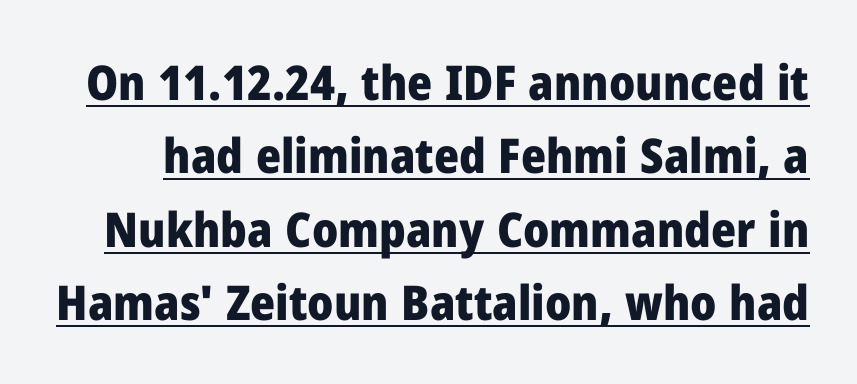
Q: Is the text bold? A: Yes.
Q: Is the text italic (slanted)? A: No, it is upright.
Q: Is the typeface a serif or a sans-serif typeface? A: Sans-serif.
Q: Is the text underlined? A: Yes.
Q: Is the spacing between letters normal or unusually wide? A: Normal.
Q: Is the spacing between lines tight, normal or loose? A: Normal.
Q: Width (condensed, normal, or wide)? A: Normal.
Q: Stroke contrast? A: Low.
Q: x-height? A: Medium.
Q: Monospaced? A: No.
